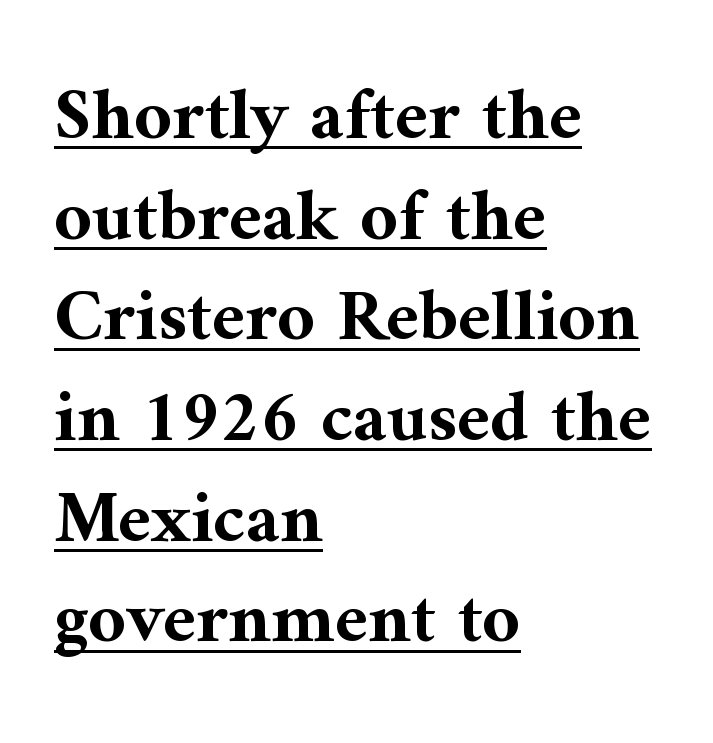
Q: Is the text bold? A: Yes.
Q: Is the text italic (slanted)? A: No, it is upright.
Q: Is the typeface a serif or a sans-serif typeface? A: Serif.
Q: Is the text underlined? A: Yes.
Q: How is the paragraph aligned? A: Left-aligned.
Q: Is the spacing between letters normal or unusually wide? A: Normal.
Q: Is the spacing between lines tight, normal or loose? A: Normal.
Q: Width (condensed, normal, or wide)? A: Normal.
Q: Stroke contrast? A: Medium.
Q: x-height? A: Medium.
Q: Monospaced? A: No.
